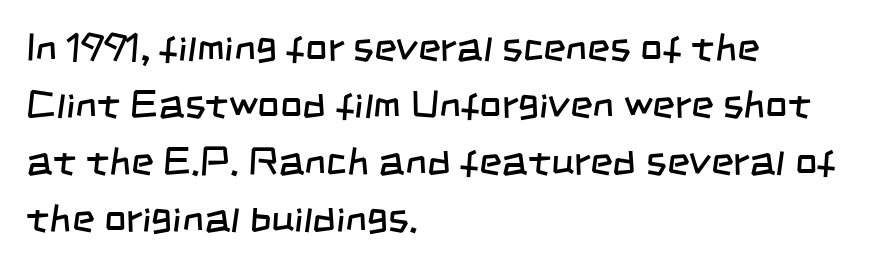
The image shows 39 px regular-weight, condensed sans-serif type; set left-aligned, normal line spacing (1.46x), normal letter spacing, not underlined; low stroke contrast and a large x-height.
